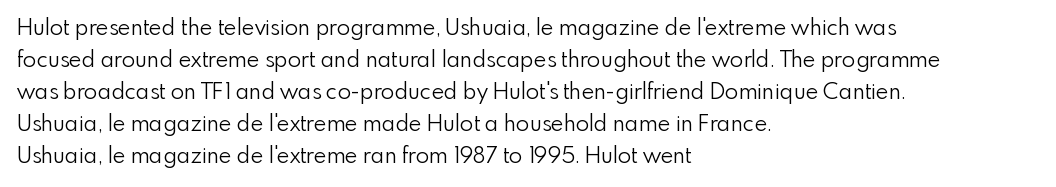
Q: Is the text bold? A: No.
Q: Is the text italic (slanted)? A: No, it is upright.
Q: Is the text underlined? A: No.
Q: How is the paragraph aligned? A: Left-aligned.
Q: Is the spacing between letters normal or unusually wide? A: Normal.
Q: Is the spacing between lines tight, normal or loose? A: Normal.
